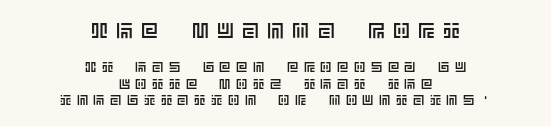
The image shows 21 px text type, upright; set centered, line spacing 1.17x, unusually wide letter spacing (+0.4 em), not underlined; the first (top) block is 1.5x larger.
